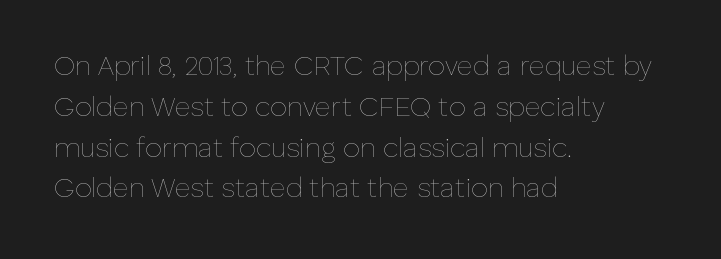
The image shows 27 px text type, upright; set left-aligned, normal line spacing (1.51x), normal letter spacing, not underlined.
